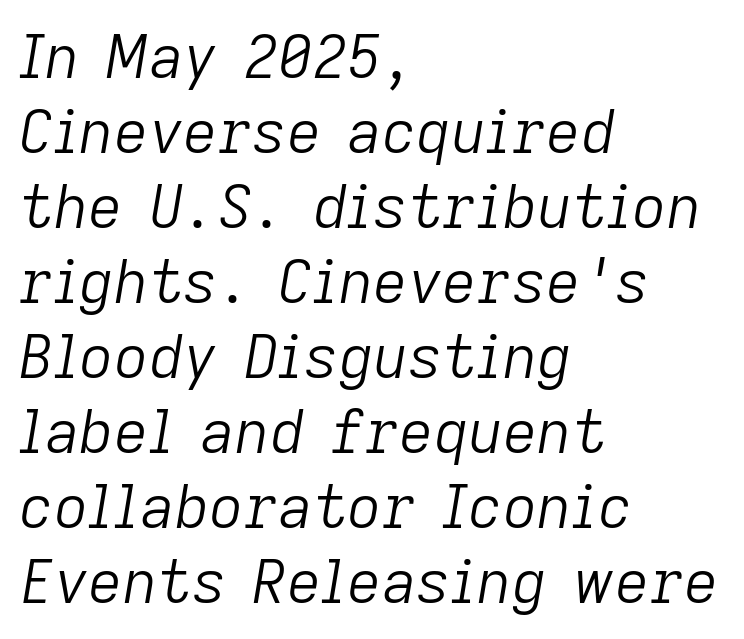
The image shows 60 px light type, italic (leaning right); set left-aligned, normal line spacing (1.25x), normal letter spacing, not underlined; low stroke contrast and a medium x-height.
